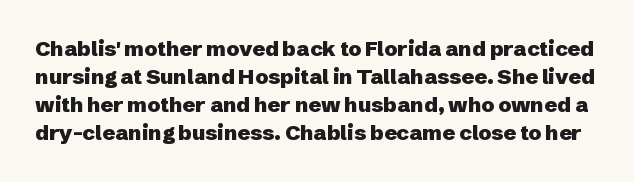
The vertical gap from one line to the next is medium. Glance below the letters and you will spot only blank space. The font's upright variant was chosen for this text. Summary of weight: heavy, a full bold. Caption: standard tracking, unaltered.
